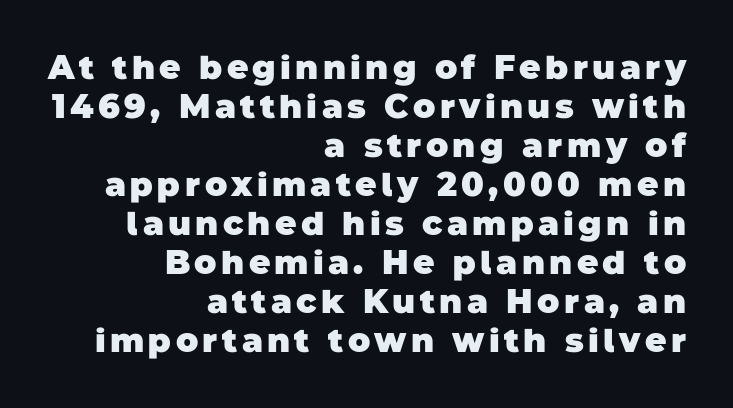
{"serif": "no", "bold": "yes", "weight": "heavy", "width": "normal", "stroke_contrast": "low", "x_height": "large", "monospaced": "no", "underline": "no", "align": "right", "line_spacing_ratio": 1.18, "glyph_px": 33}
